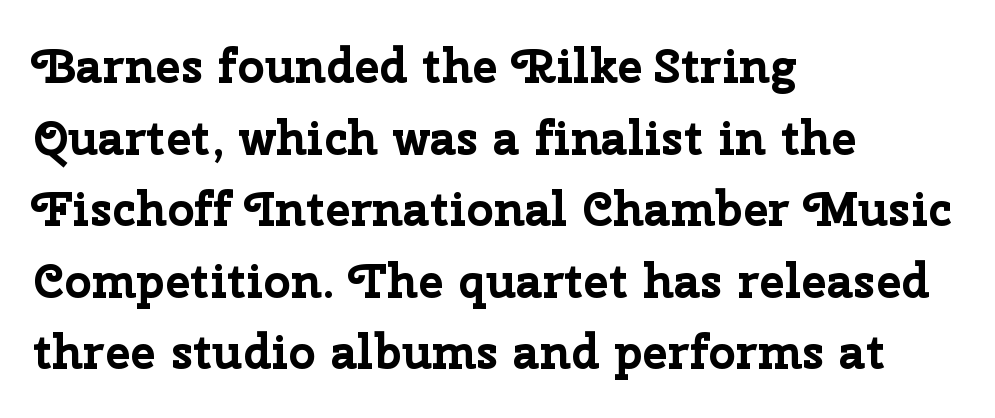
{"serif": "no", "italic": "no", "bold": "yes", "weight": "bold", "width": "normal", "stroke_contrast": "low", "x_height": "medium", "monospaced": "no", "underline": "no", "align": "left", "line_spacing": "normal", "line_spacing_ratio": 1.49, "letter_spacing": "normal", "letter_spacing_em": 0.0, "glyph_px": 48}
